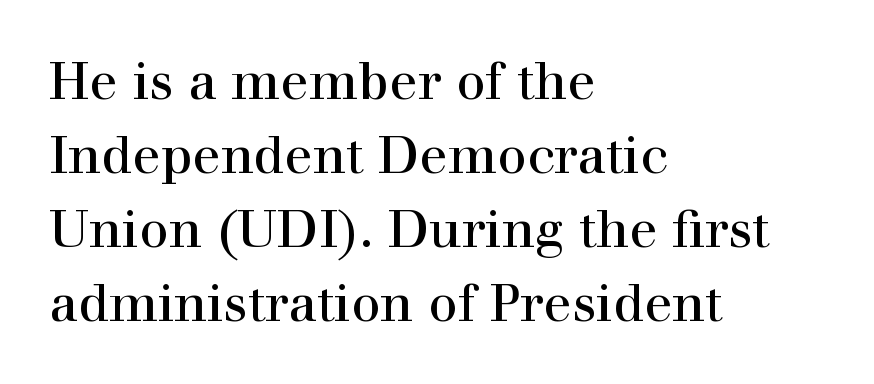
Left-aligned paragraph, ragged on the right. You could not count columns in this text — the font is proportionally spaced. Typographically, this falls in the serif category. The lettering holds an erect, upright posture throughout. The type is set solid horizontally, with unmodified tracking.
